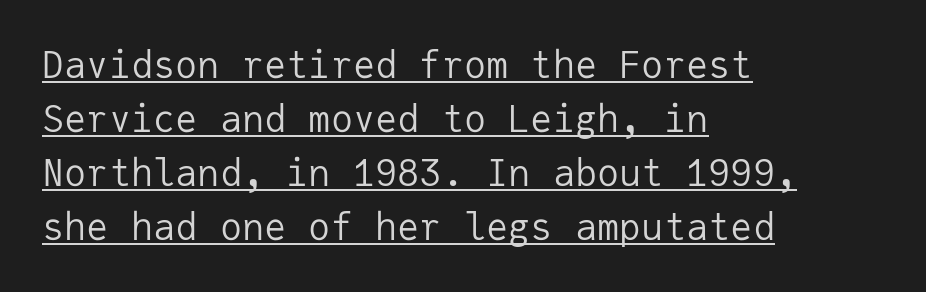
Q: Is the text bold? A: No.
Q: Is the text italic (slanted)? A: No, it is upright.
Q: Is the typeface a serif or a sans-serif typeface? A: Sans-serif.
Q: Is the text underlined? A: Yes.
Q: How is the paragraph aligned? A: Left-aligned.
Q: Is the spacing between letters normal or unusually wide? A: Normal.
Q: Is the spacing between lines tight, normal or loose? A: Normal.
Q: Width (condensed, normal, or wide)? A: Normal.
Q: Stroke contrast? A: Low.
Q: x-height? A: Medium.
Q: Monospaced? A: Yes.
